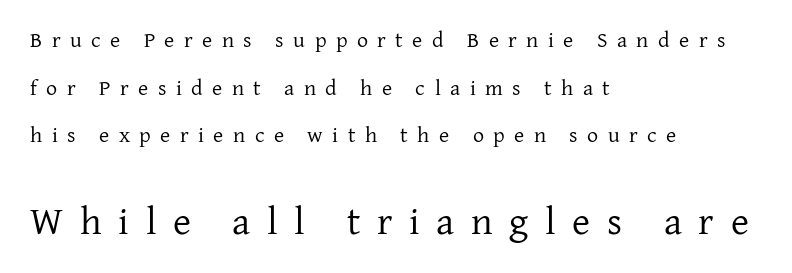
Heaviness? Minimal to ordinary, like unemphasized prose. These lines are rendered in a variable-pitch font. Loose tracking; the words dissolve into strings of separated letters. Summary of vertical rhythm: relaxed, with wide interline spacing. Each letter's strokes conclude with small projecting serifs.
